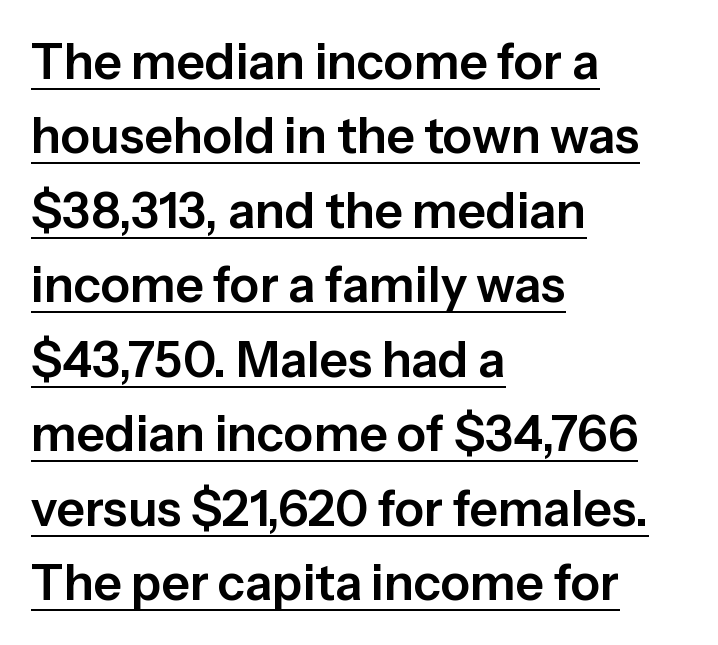
No feet cap the strokes, marking this as sans-serif type. Short and long lines alike share a common starting point at left. Default kerning and tracking; the words read as compact shapes. Successive baselines arrive at the customary interval.
